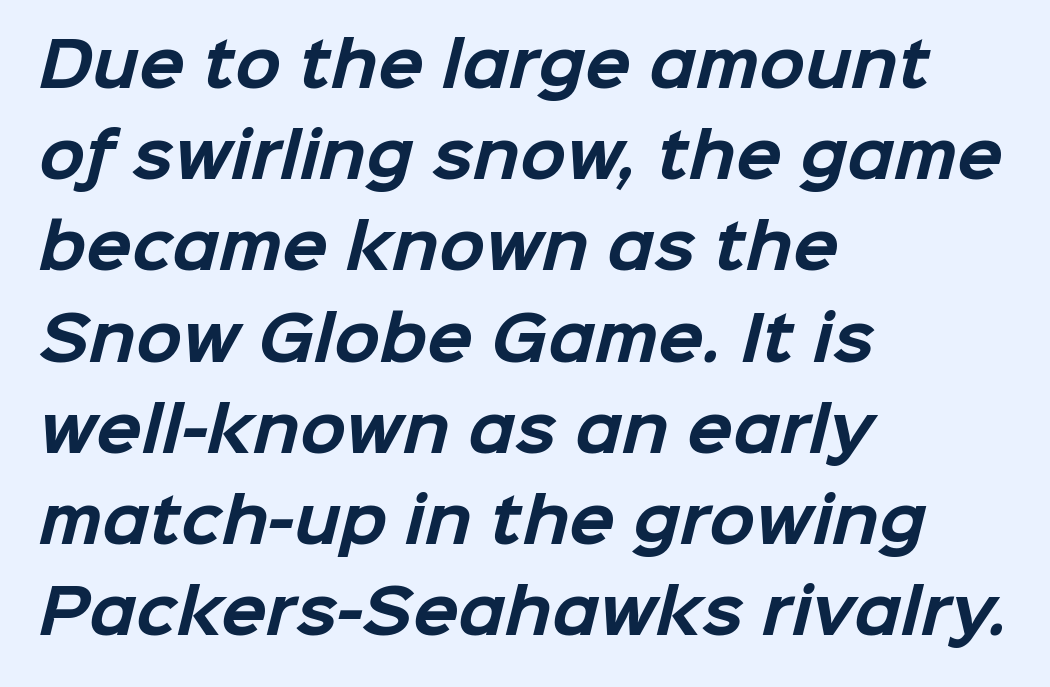
The face used here is rendered with its standard letterfit. Notice how the passage keeps a crisp vertical edge on the left only. Regarding leading, the lines here are spaced in the standard way. Decoration check: the copy has no underline. This sample has the flowing, uneven cadence of proportional lettering.
